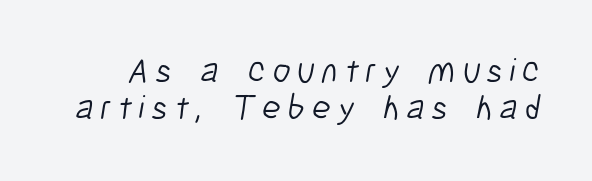
The image shows 35 px light, condensed sans-serif type; set tight line spacing (1.07x), not underlined; low stroke contrast and a medium x-height.
